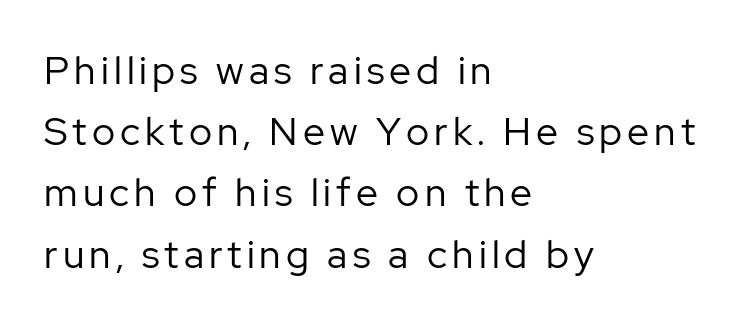
The image shows 39 px regular-weight sans-serif type, upright; set left-aligned, normal line spacing (1.57x), not underlined; low stroke contrast and a medium x-height.
